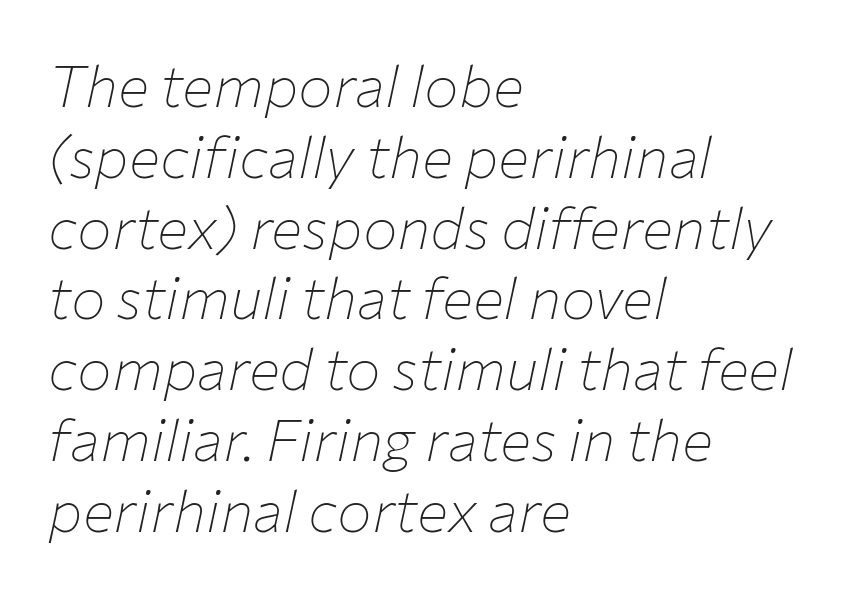
The image shows 58 px thin type, italic (leaning right); set left-aligned, line spacing 1.22x, normal letter spacing, not underlined; low stroke contrast and a medium x-height.
